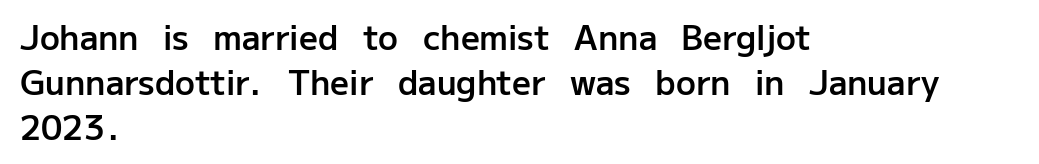
Q: Is the text bold? A: Semi-bold.
Q: Is the text italic (slanted)? A: No, it is upright.
Q: Is the typeface a serif or a sans-serif typeface? A: Sans-serif.
Q: Is the text underlined? A: No.
Q: How is the paragraph aligned? A: Left-aligned.
Q: Is the spacing between letters normal or unusually wide? A: Normal.
Q: Is the spacing between lines tight, normal or loose? A: Normal.
Q: Width (condensed, normal, or wide)? A: Normal.
Q: Stroke contrast? A: Low.
Q: x-height? A: Medium.
Q: Monospaced? A: No.
